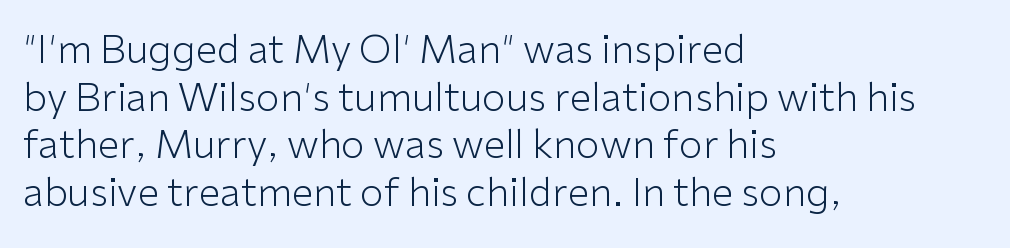
One-word summary of the alignment: left. The rendering uses natural spacing where letterforms have individual widths. Each word holds together tightly as a unit, with standard inter-letter gaps. The space directly below the letters is spotless. When letters stand straight like this, we call the style roman or upright.
